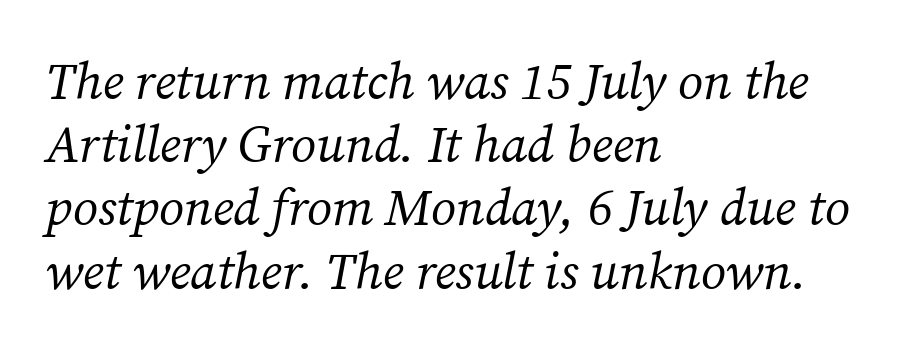
The weight would be labelled regular, book, light, or lighter still. Lines of text with bare space underneath. Leftover space on each line is placed entirely after the last word. Slanted lettering throughout.
